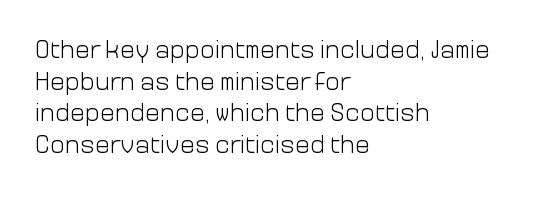
{"italic": "no", "bold": "no", "underline": "no", "align": "left", "line_spacing": "normal", "line_spacing_ratio": 1.27, "letter_spacing": "normal", "letter_spacing_em": 0.0, "glyph_px": 25}
